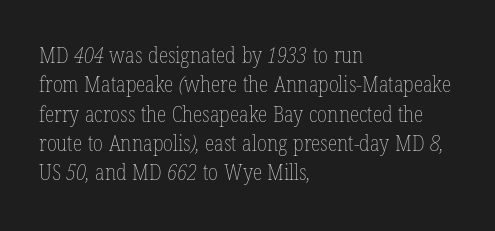
The image shows 22 px text type; set left-aligned, normal line spacing (1.33x), normal letter spacing, not underlined.
